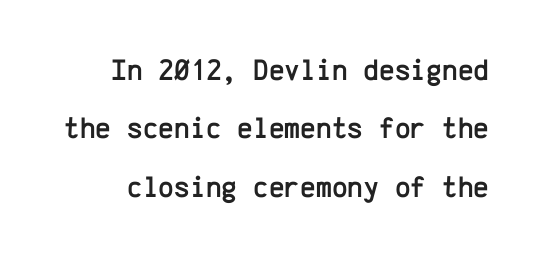
The type family on display is of the sans-serif kind. The passage shown is typed in a monospace face where columns stay perfectly aligned. The rendering keeps characters at their native spacing. Widely set lines give the paragraph a tall, airy silhouette.
